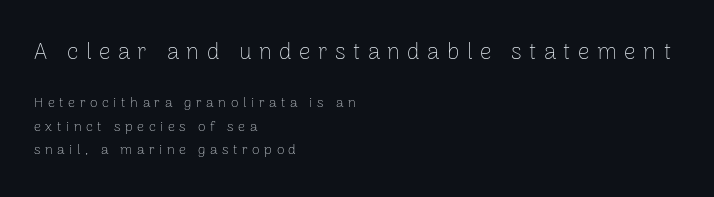
{"italic": "no", "bold": "no", "underline": "no", "align": "left", "line_spacing": "normal", "line_spacing_ratio": 1.68, "letter_spacing": "wide", "letter_spacing_em": 0.32, "larger_block": "first", "size_ratio": 1.64, "glyph_px": 23}
